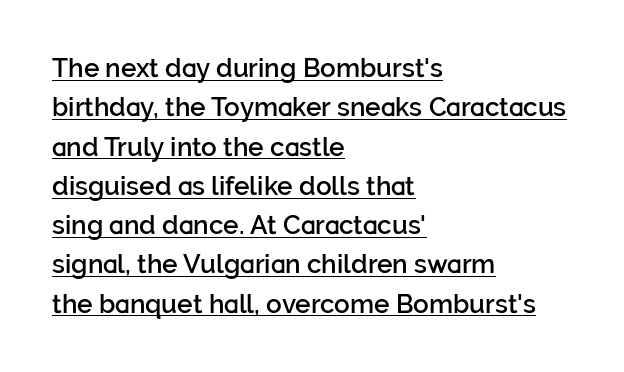
This is the in-between weight designers call semibold or demi. Is there much room between lines? A standard amount, neither cramped nor airy. Every word sits above its own underline. Short note: letters normally spaced.
